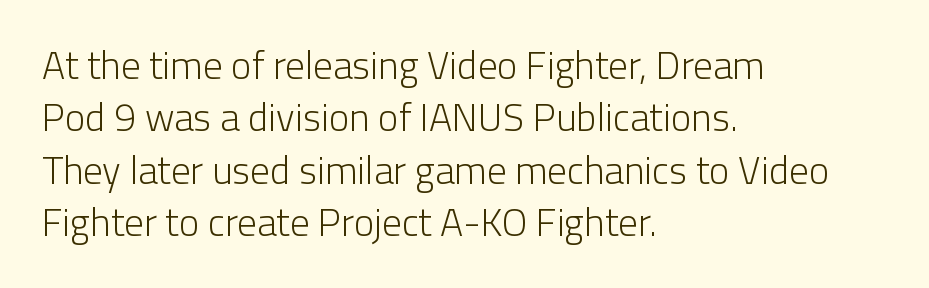
{"serif": "no", "italic": "no", "bold": "no", "weight": "light", "width": "normal", "stroke_contrast": "low", "x_height": "medium", "monospaced": "no", "underline": "no", "align": "left", "line_spacing": "normal", "line_spacing_ratio": 1.34, "letter_spacing": "normal", "letter_spacing_em": 0.0, "glyph_px": 39}
